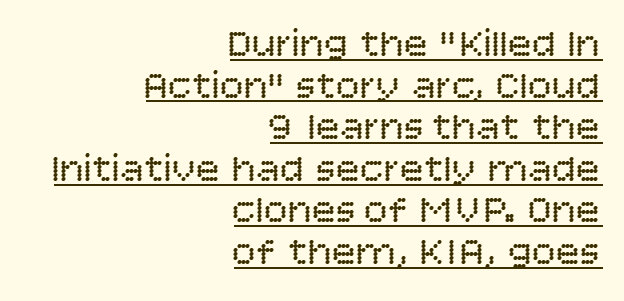
{"serif": "no", "italic": "no", "bold": "no", "weight": "regular", "width": "normal", "stroke_contrast": "low", "x_height": "large", "monospaced": "no", "underline": "yes", "align": "right", "line_spacing": "tight", "line_spacing_ratio": 1.04, "letter_spacing": "normal", "letter_spacing_em": 0.0, "glyph_px": 40}
